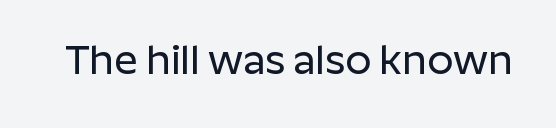
{"serif": "no", "italic": "no", "width": "normal", "stroke_contrast": "low", "x_height": "medium", "monospaced": "no", "underline": "no", "letter_spacing": "normal", "letter_spacing_em": 0.0, "glyph_px": 41}
